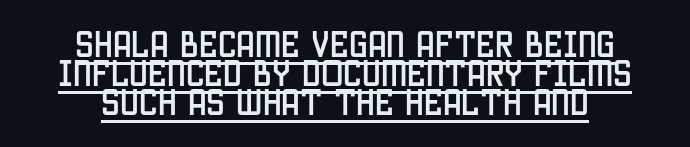
{"serif": "no", "italic": "no", "width": "condensed", "stroke_contrast": "low", "x_height": "large", "monospaced": "no", "underline": "yes", "align": "center", "line_spacing": "tight", "line_spacing_ratio": 0.97, "letter_spacing": "normal", "letter_spacing_em": 0.0, "glyph_px": 30}
